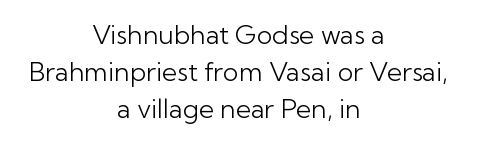
The image shows 26 px text type, upright; set centered, normal line spacing (1.43x), normal letter spacing, not underlined.
